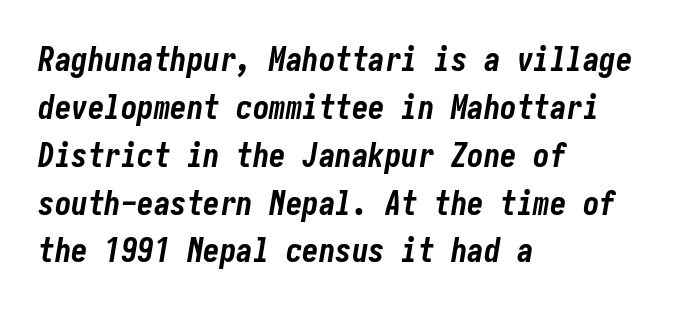
The image shows 33 px bold, condensed type, italic (leaning right); set left-aligned, normal line spacing (1.45x), normal letter spacing, not underlined; low stroke contrast and a medium x-height.
